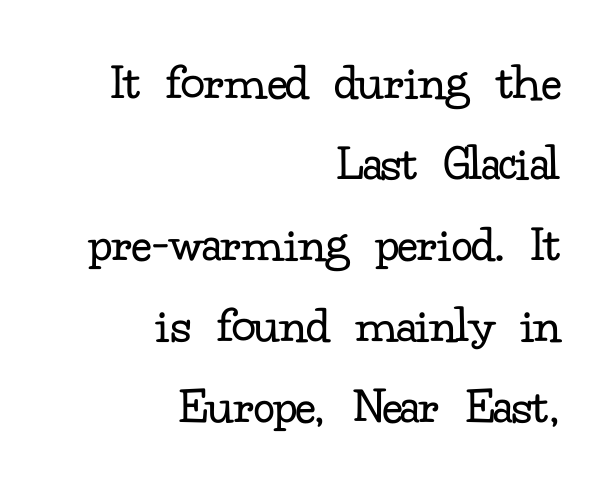
The image shows 53 px regular-weight serif type, upright; set right-aligned, normal line spacing (1.53x), normal letter spacing, not underlined; low stroke contrast and a small x-height.
